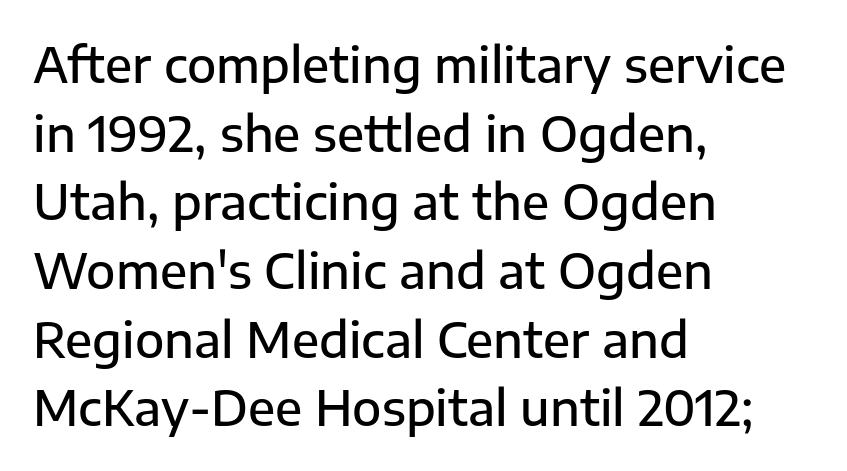
The lettering holds an erect, upright posture throughout. Each letter keeps its own natural width here, so spacing adapts to shape. The passage shown stacks its lines at a standard gap. Underlining? Definitely not there. Teacher's note: observe the even left margin — that is flush-left alignment. There is no visible air inserted between adjacent glyphs.
